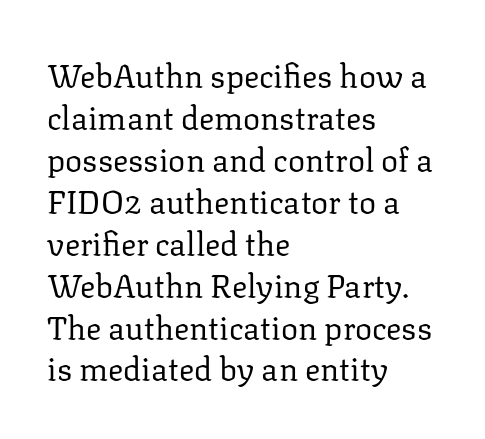
Q: Is the text bold? A: No.
Q: Is the text italic (slanted)? A: No, it is upright.
Q: Is the typeface a serif or a sans-serif typeface? A: Serif.
Q: Is the text underlined? A: No.
Q: How is the paragraph aligned? A: Left-aligned.
Q: Is the spacing between letters normal or unusually wide? A: Normal.
Q: Is the spacing between lines tight, normal or loose? A: Normal.
Q: Width (condensed, normal, or wide)? A: Normal.
Q: Stroke contrast? A: Low.
Q: x-height? A: Medium.
Q: Monospaced? A: No.
